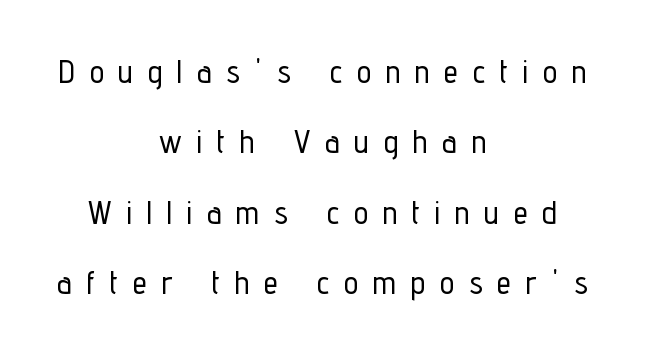
The image shows 32 px condensed sans-serif type, upright; set centered, loose line spacing (2.2x), unusually wide letter spacing (+0.47 em), not underlined; low stroke contrast and a medium x-height.
